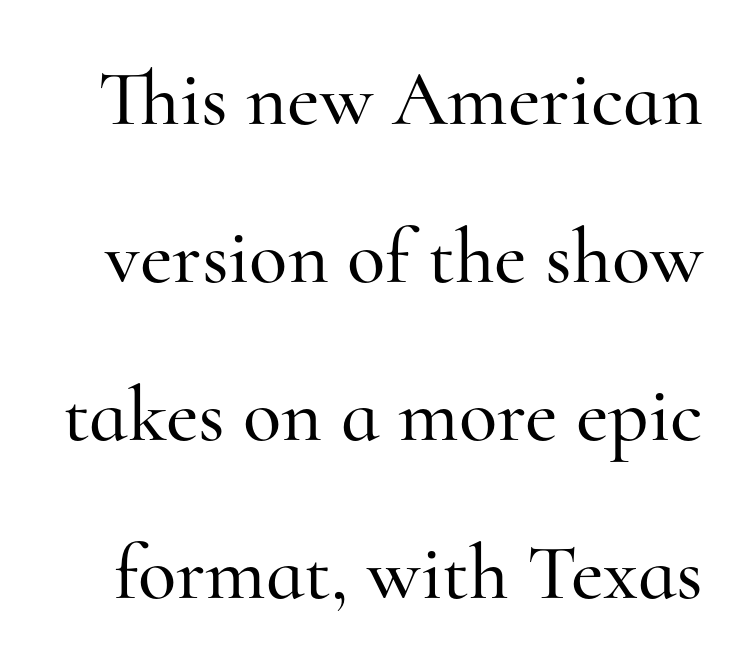
Looks like regular typesetting: each glyph gets only the width it needs. Descenders hang freely into open space. A typesetter would call this zero additional tracking. A roman cut, with each character standing at attention. Each new line begins a long way beneath the previous one. I'd call this a serif setting — the letters wear small feet.
